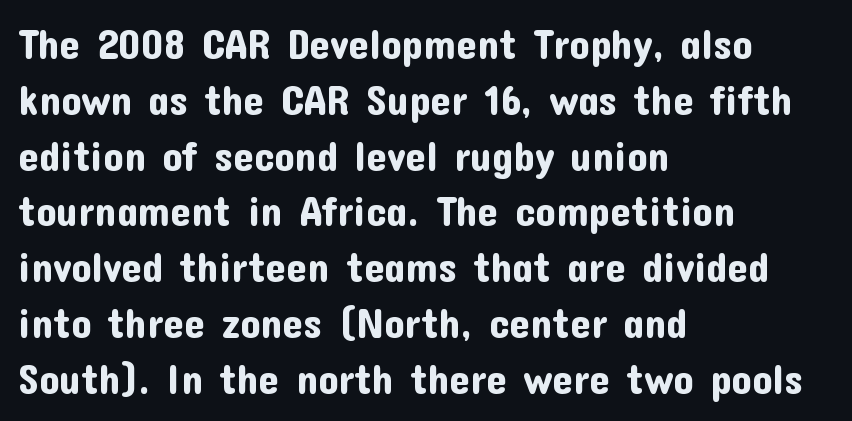
Q: Is the text italic (slanted)? A: No, it is upright.
Q: Is the typeface a serif or a sans-serif typeface? A: Sans-serif.
Q: Is the text underlined? A: No.
Q: How is the paragraph aligned? A: Left-aligned.
Q: Is the spacing between letters normal or unusually wide? A: Normal.
Q: Is the spacing between lines tight, normal or loose? A: Normal.
Q: Width (condensed, normal, or wide)? A: Normal.
Q: Stroke contrast? A: Low.
Q: x-height? A: Medium.
Q: Monospaced? A: No.
